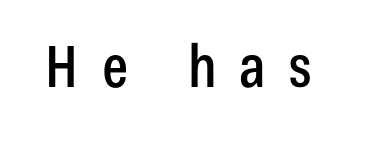
The image shows 58 px condensed sans-serif type, upright; set unusually wide letter spacing (+0.4 em), not underlined; low stroke contrast and a medium x-height.
